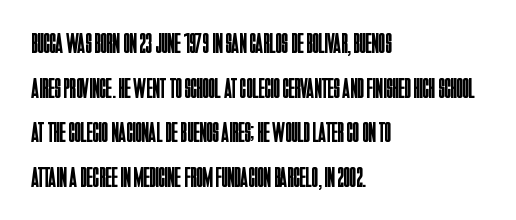
The image shows 29 px regular-weight, condensed sans-serif type, upright; set left-aligned, normal line spacing (1.54x), normal letter spacing, not underlined; low stroke contrast and a large x-height.
